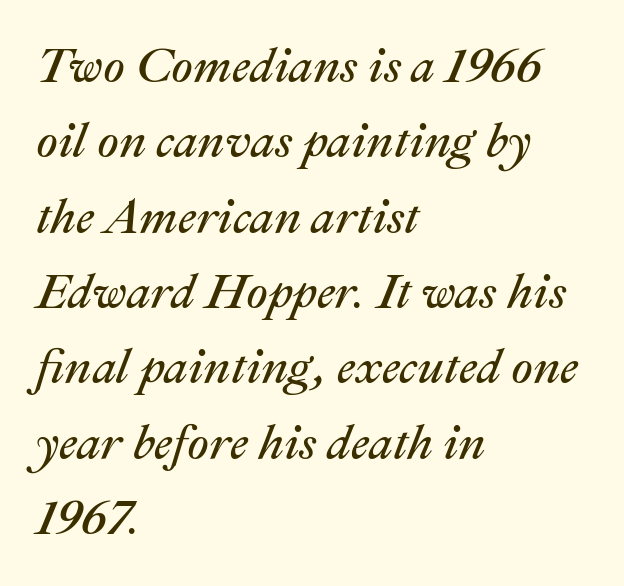
{"italic": "yes", "lean": "right", "slant_degrees": 22, "bold": "no", "weight": "regular", "width": "normal", "stroke_contrast": "medium", "x_height": "medium", "monospaced": "no", "underline": "no", "align": "left", "line_spacing": "normal", "line_spacing_ratio": 1.57, "letter_spacing": "normal", "letter_spacing_em": 0.0, "glyph_px": 48}
